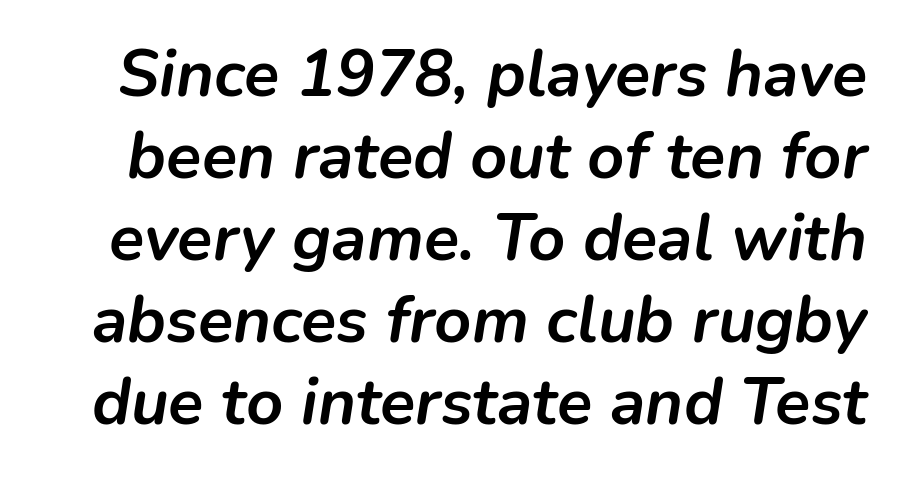
{"italic": "yes", "lean": "right", "slant_degrees": 9, "bold": "yes", "weight": "semibold", "width": "normal", "stroke_contrast": "low", "x_height": "medium", "monospaced": "no", "underline": "no", "line_spacing": "normal", "line_spacing_ratio": 1.26, "letter_spacing": "normal", "letter_spacing_em": 0.0, "glyph_px": 65}
